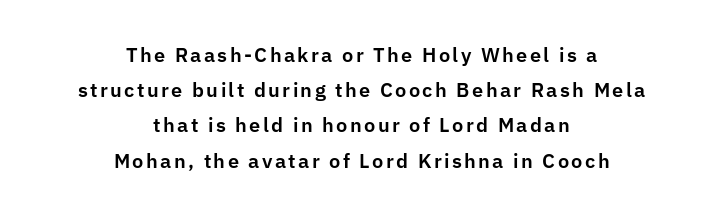
The image shows 20 px text type, upright; set centered, line spacing 1.76x, not underlined.
